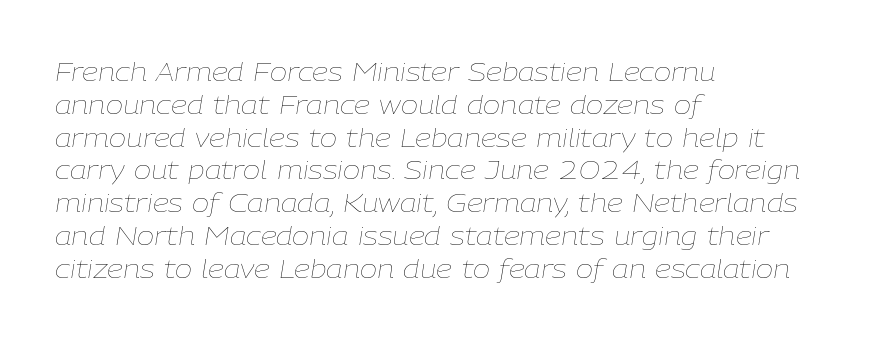
Left-aligned paragraph, ragged on the right. The type is set solid horizontally, with unmodified tracking. This reads as an unemphasized weight, regular at the heaviest. Evenly set lines give the paragraph a standard silhouette.
